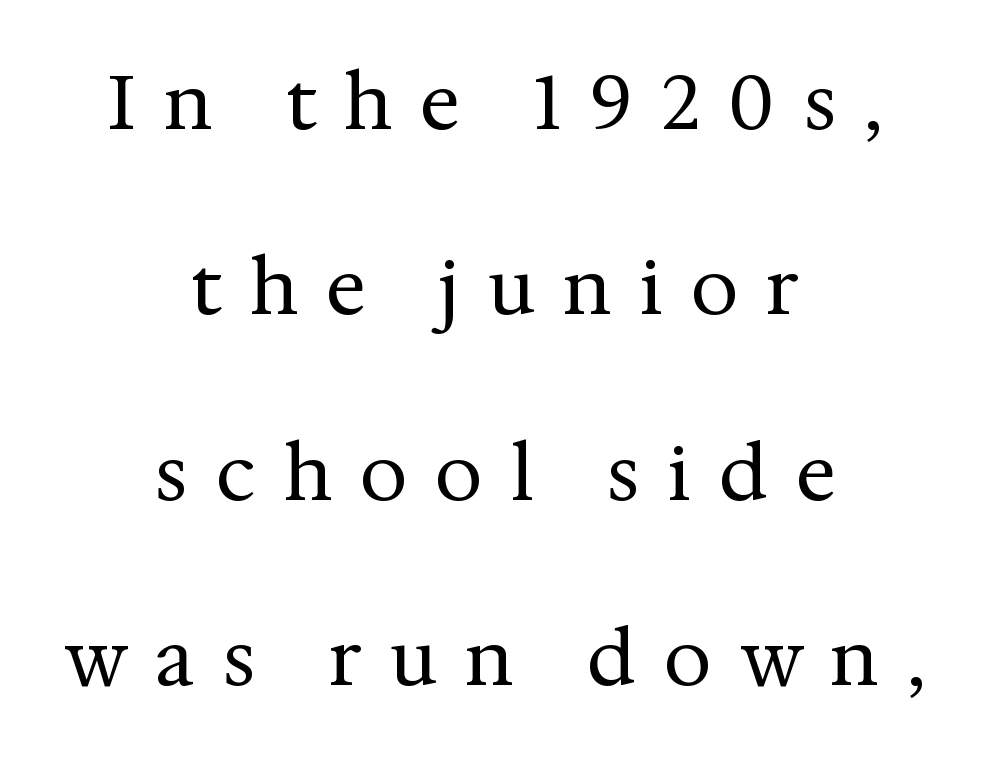
Do the characters align in a grid? No, the font is proportional. When letters stand straight like this, we call the style roman or upright. Compared with typical paragraphs, the rows here are farther apart. The string is rendered with underlining switched off.
